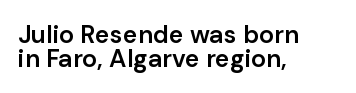
The image shows 25 px text type, upright; set left-aligned, tight line spacing (0.96x), normal letter spacing, not underlined.
